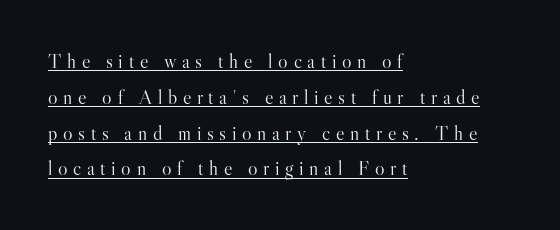
The image shows 20 px text type, upright; set left-aligned, line spacing 1.79x, unusually wide letter spacing (+0.28 em), underlined.
